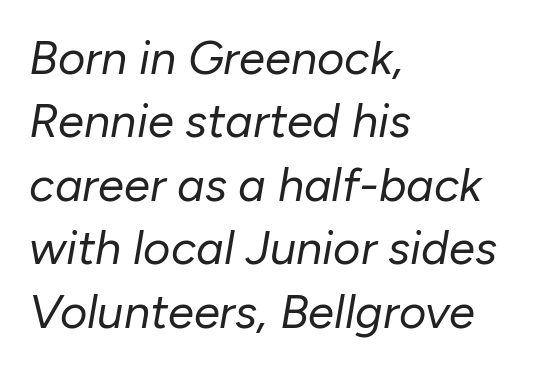
A quiet, ordinary-to-light weight characterises the typeface. These lines stack with their left ends in a neat column. The text carries the slant typical of an italic or oblique font. Any mark beneath the type? The region is blank. The rendering keeps characters at their native spacing. Spacing verdict: proportional, widths tailored to each character.
